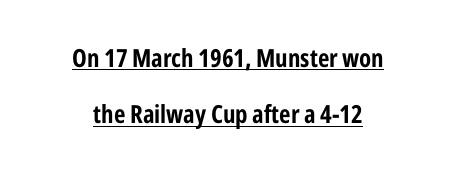
Q: Is the text bold? A: Yes.
Q: Is the text italic (slanted)? A: No, it is upright.
Q: Is the text underlined? A: Yes.
Q: How is the paragraph aligned? A: Centered.
Q: Is the spacing between letters normal or unusually wide? A: Normal.
Q: Is the spacing between lines tight, normal or loose? A: Loose.
